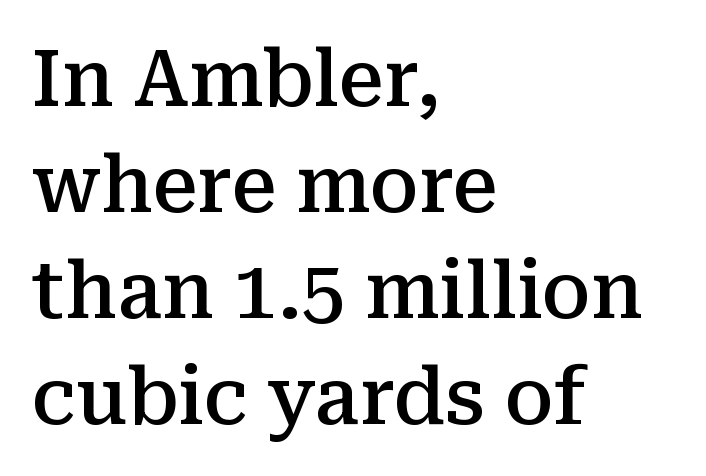
Semibold letterforms, between regular and bold. Words float on clear page, feet unadorned. The leading is moderate, giving the passage an even texture. Ascenders rise straight up at ninety degrees. Check where the strokes stop: tiny serifs finish them off. Default kerning and tracking; the words read as compact shapes.
